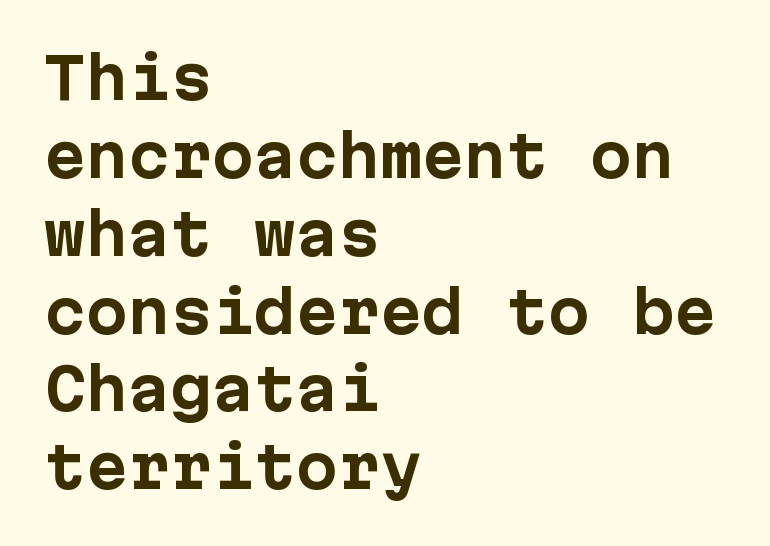
{"serif": "no", "italic": "no", "bold": "yes", "weight": "bold", "width": "normal", "stroke_contrast": "low", "x_height": "medium", "underline": "no", "align": "left", "line_spacing": "normal", "line_spacing_ratio": 1.39, "letter_spacing": "normal", "letter_spacing_em": 0.0, "glyph_px": 56}
